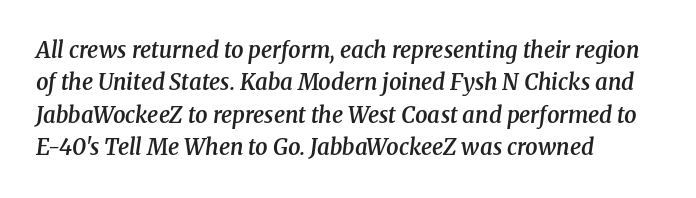
Q: Is the text bold? A: Semi-bold.
Q: Is the text italic (slanted)? A: Yes, it leans right by about 8 degrees.
Q: Is the text underlined? A: No.
Q: How is the paragraph aligned? A: Left-aligned.
Q: Is the spacing between letters normal or unusually wide? A: Normal.
Q: Is the spacing between lines tight, normal or loose? A: Normal.
